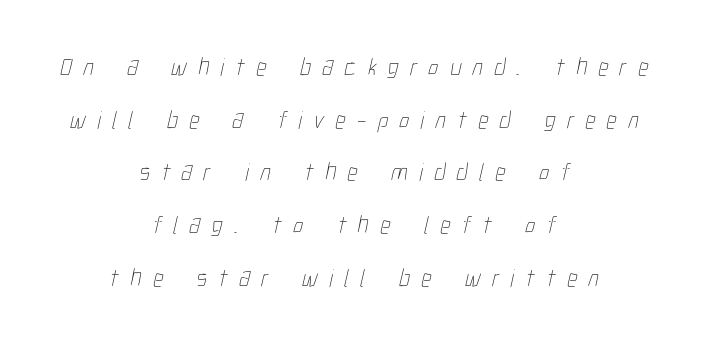
{"bold": "no", "underline": "no", "align": "center", "line_spacing": "loose", "line_spacing_ratio": 2.11, "letter_spacing": "wide", "letter_spacing_em": 0.45, "glyph_px": 25}
